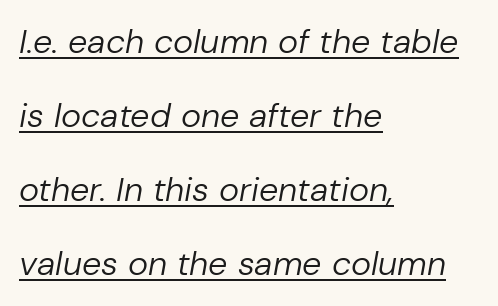
{"italic": "yes", "lean": "right", "slant_degrees": 10, "bold": "no", "weight": "regular", "width": "normal", "stroke_contrast": "low", "x_height": "medium", "monospaced": "no", "underline": "yes", "align": "left", "line_spacing": "loose", "line_spacing_ratio": 2.18, "letter_spacing": "normal", "letter_spacing_em": 0.0, "glyph_px": 34}
